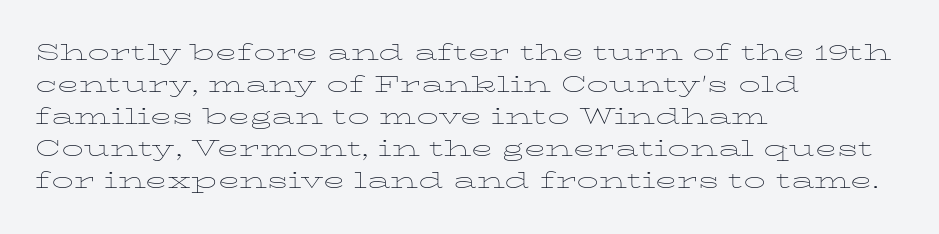
Weight: in the light-to-regular range. These lines keep a tight, regular rhythm from letter to letter. Any mark beneath the type? The region is blank. Left-aligned paragraph, ragged on the right. If you drew a line through each stem, it would be perfectly vertical. Honestly, the row spacing looks completely unremarkable.
